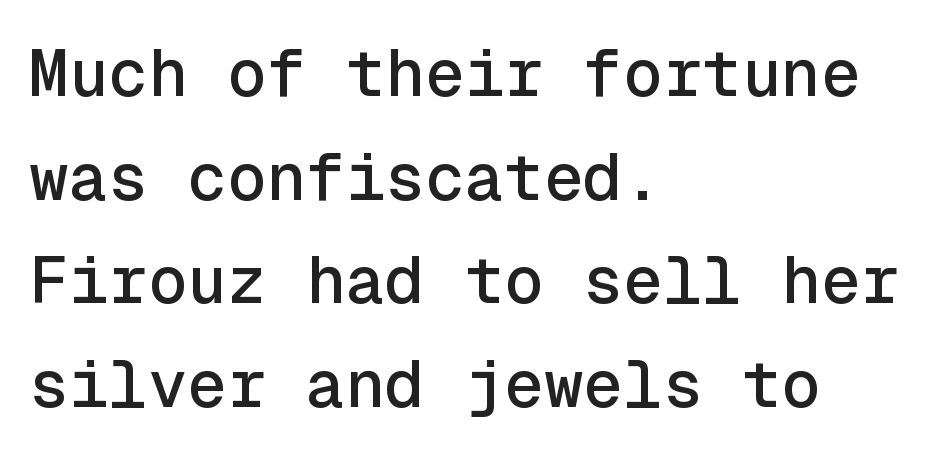
Q: Is the text italic (slanted)? A: No, it is upright.
Q: Is the typeface a serif or a sans-serif typeface? A: Sans-serif.
Q: Is the text underlined? A: No.
Q: How is the paragraph aligned? A: Left-aligned.
Q: Is the spacing between letters normal or unusually wide? A: Normal.
Q: Is the spacing between lines tight, normal or loose? A: Normal.
Q: Width (condensed, normal, or wide)? A: Normal.
Q: x-height? A: Medium.
Q: Monospaced? A: Yes.
